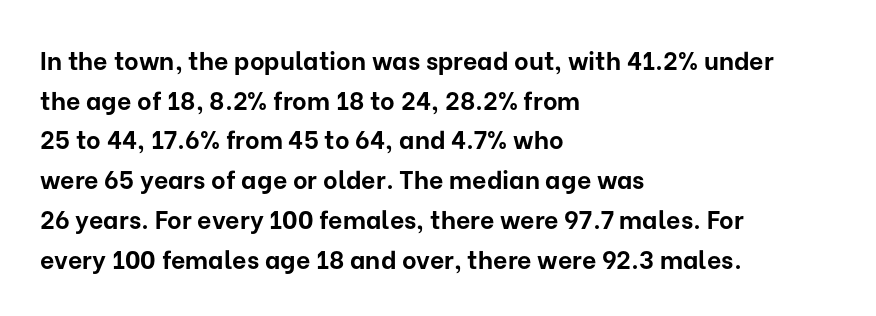
The image shows 25 px bold type, upright; set left-aligned, normal line spacing (1.59x), normal letter spacing, not underlined.
